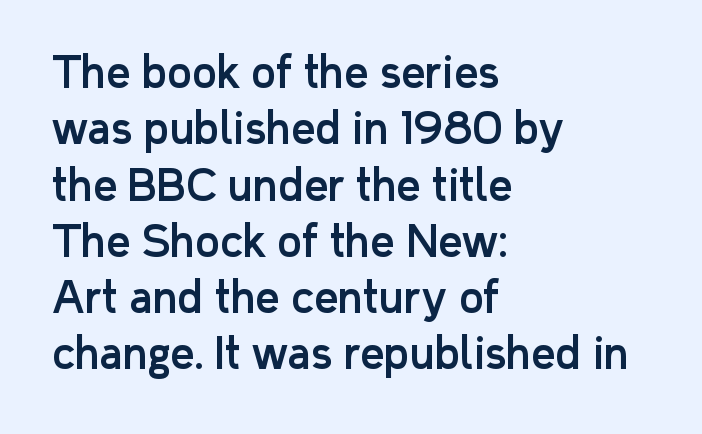
Inter-character spacing is left at the font's built-in metrics. Characters remain perfectly vertical along every line. Clear beneath every line of the passage. These lines are rendered in a variable-pitch font. Does the type have serifs? No, each stem ends abruptly.
